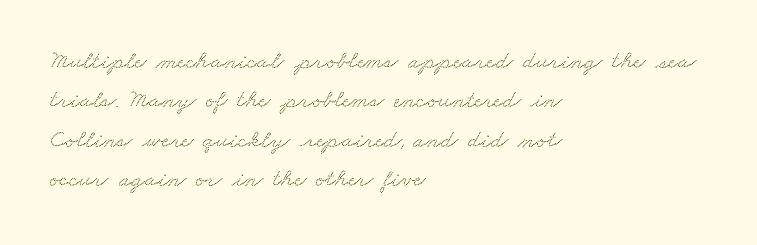
{"underline": "no", "align": "left", "line_spacing": "normal", "line_spacing_ratio": 1.58, "letter_spacing": "normal", "letter_spacing_em": 0.0, "glyph_px": 25}
